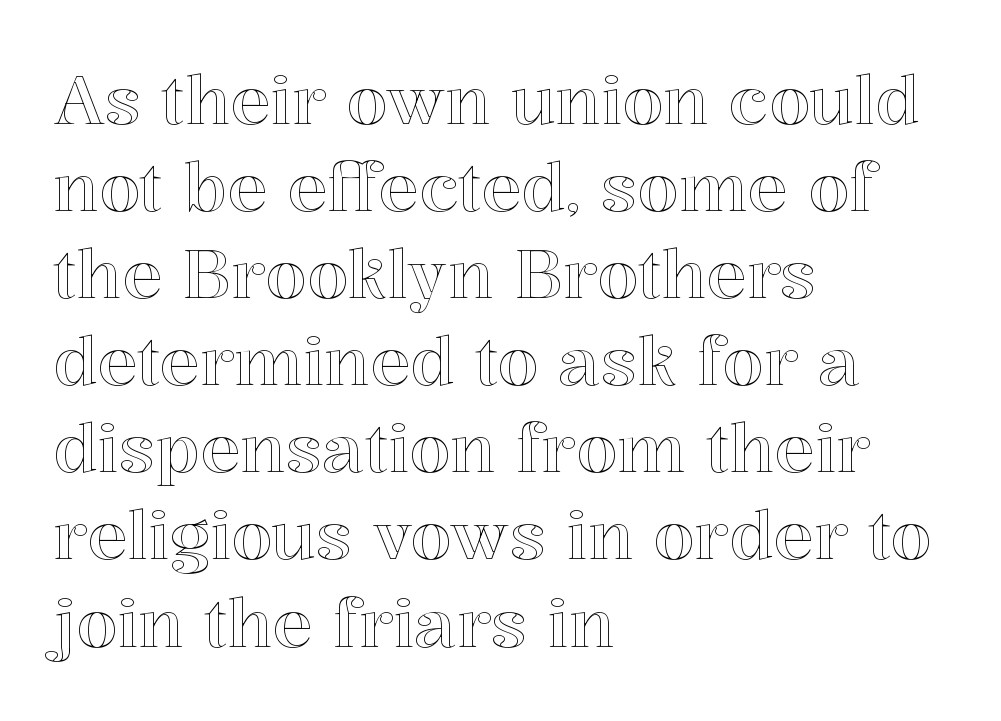
{"italic": "no", "width": "normal", "x_height": "medium", "monospaced": "no", "underline": "no", "align": "left", "line_spacing": "normal", "line_spacing_ratio": 1.3, "letter_spacing": "normal", "letter_spacing_em": 0.0, "glyph_px": 67}
